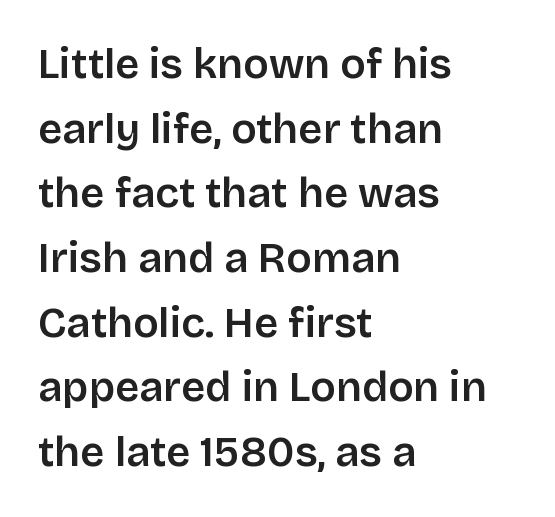
{"serif": "no", "italic": "no", "bold": "semi", "weight": "semibold", "width": "normal", "stroke_contrast": "low", "x_height": "large", "monospaced": "no", "underline": "no", "align": "left", "line_spacing": "normal", "line_spacing_ratio": 1.54, "letter_spacing": "normal", "letter_spacing_em": 0.0, "glyph_px": 42}
